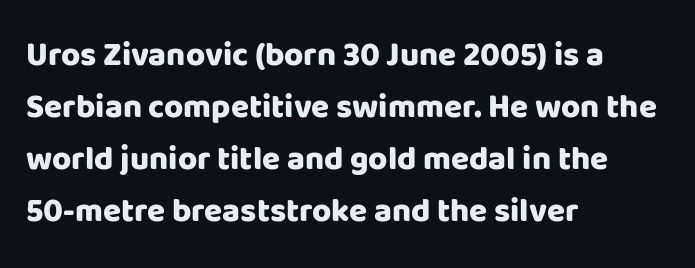
{"serif": "no", "italic": "no", "bold": "yes", "weight": "heavy", "width": "normal", "stroke_contrast": "low", "x_height": "large", "monospaced": "no", "underline": "no", "align": "left", "line_spacing": "normal", "line_spacing_ratio": 1.58, "letter_spacing": "normal", "letter_spacing_em": 0.0, "glyph_px": 33}
